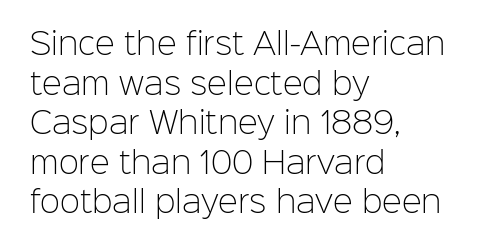
Q: Is the text bold? A: No.
Q: Is the text italic (slanted)? A: No, it is upright.
Q: Is the typeface a serif or a sans-serif typeface? A: Sans-serif.
Q: Is the text underlined? A: No.
Q: How is the paragraph aligned? A: Left-aligned.
Q: Is the spacing between letters normal or unusually wide? A: Normal.
Q: Is the spacing between lines tight, normal or loose? A: Normal.
Q: Width (condensed, normal, or wide)? A: Normal.
Q: Stroke contrast? A: Low.
Q: x-height? A: Medium.
Q: Monospaced? A: No.
